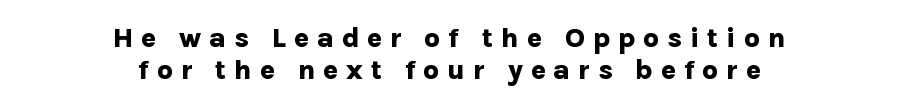
{"serif": "no", "italic": "no", "bold": "yes", "weight": "bold", "width": "normal", "stroke_contrast": "low", "x_height": "medium", "monospaced": "no", "underline": "no", "align": "center", "line_spacing_ratio": 1.16, "letter_spacing": "wide", "letter_spacing_em": 0.27, "glyph_px": 28}
